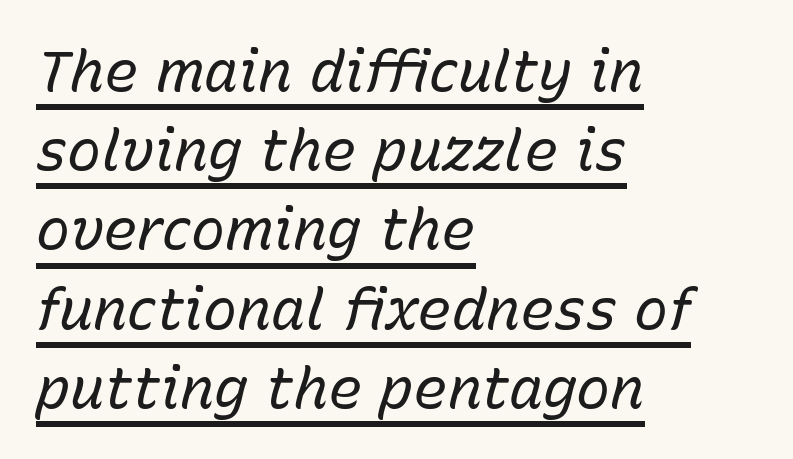
The image shows 57 px regular-weight type, italic (leaning right); set left-aligned, normal line spacing (1.39x), normal letter spacing, underlined; low stroke contrast and a medium x-height.
